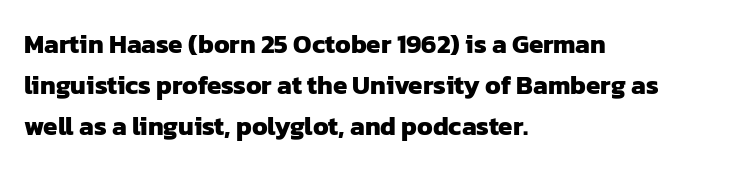
The image shows 26 px bold type; set left-aligned, normal line spacing (1.58x), normal letter spacing, not underlined.
